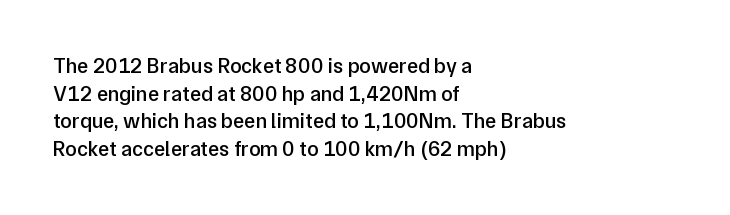
The image shows 21 px text type, upright; set left-aligned, normal line spacing (1.31x), normal letter spacing, not underlined.
